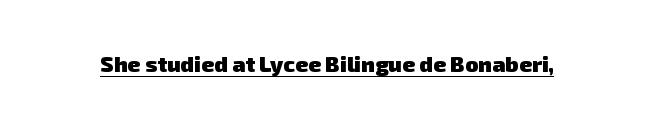
What decoration does the sample have? An underline. The line texture is even and compact thanks to regular tracking. Set as a true bold cut, around the 700 mark.
